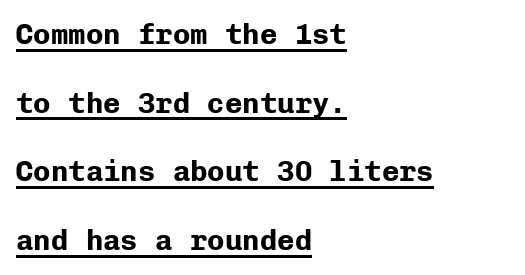
{"serif": "no", "italic": "no", "bold": "yes", "weight": "bold", "width": "normal", "stroke_contrast": "low", "x_height": "medium", "monospaced": "yes", "underline": "yes", "align": "left", "line_spacing": "loose", "line_spacing_ratio": 2.37, "letter_spacing": "normal", "letter_spacing_em": 0.0, "glyph_px": 29}
